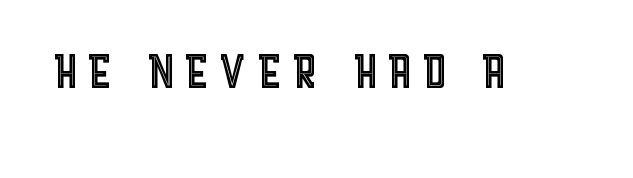
The image shows 63 px condensed type, upright; set not underlined; a large x-height.
